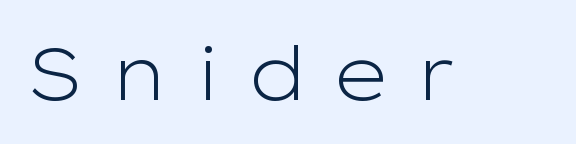
The image shows 75 px light, wide sans-serif type, upright; set unusually wide letter spacing (+0.31 em), not underlined; low stroke contrast and a medium x-height.
